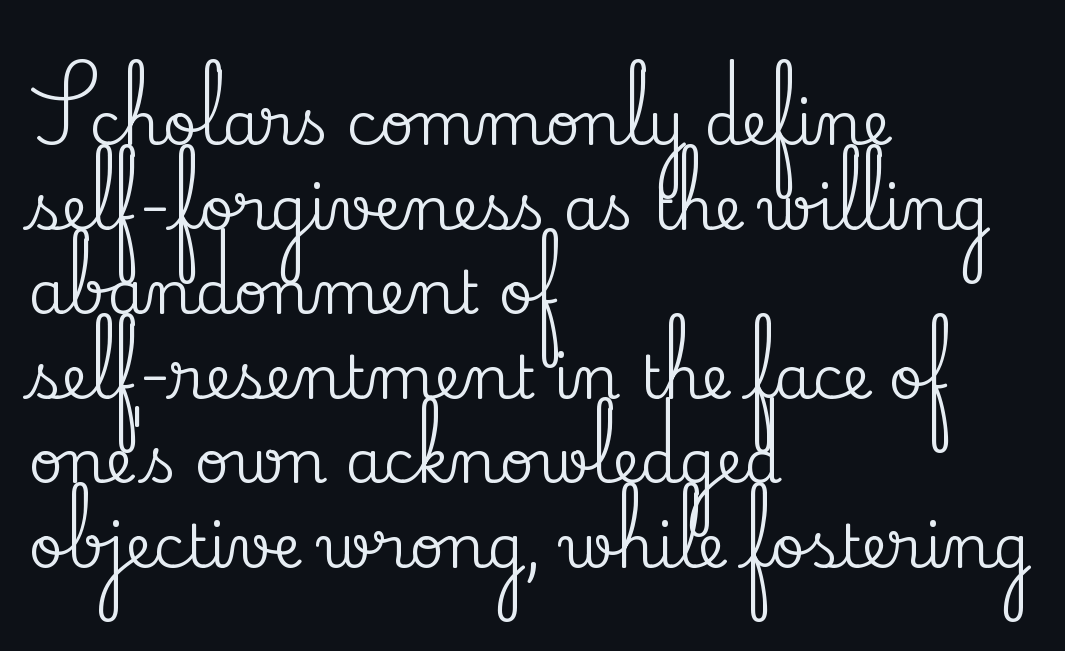
{"serif": "yes", "italic": "no", "width": "normal", "stroke_contrast": "medium", "x_height": "small", "monospaced": "no", "underline": "no", "align": "left", "line_spacing": "normal", "line_spacing_ratio": 1.41, "letter_spacing": "normal", "letter_spacing_em": 0.0, "glyph_px": 60}
